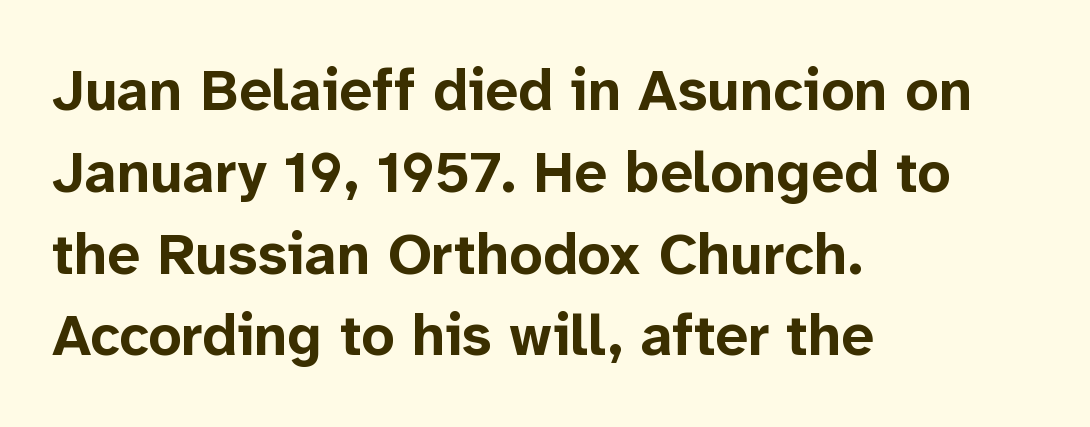
The image shows 58 px bold sans-serif type, upright; set left-aligned, normal line spacing (1.41x), normal letter spacing, not underlined; low stroke contrast and a medium x-height.
